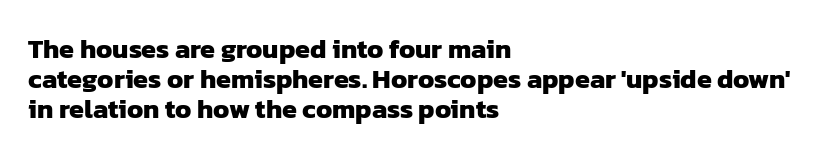
{"bold": "yes", "underline": "no", "align": "left", "line_spacing": "tight", "line_spacing_ratio": 1.11, "letter_spacing": "normal", "letter_spacing_em": 0.0, "glyph_px": 27}
